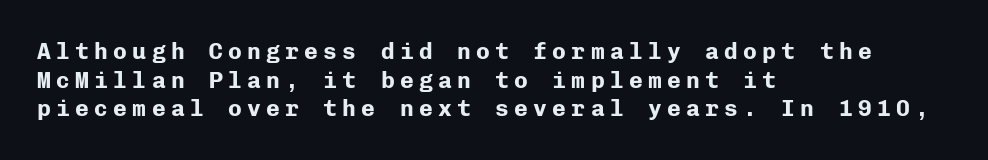
Letters rest on an invisible, unmarked baseline. Every letter is thick-stroked: bold, no question. The type is letterspaced generously, with wide tracking. The rendering anchors every line to the left-hand side.
